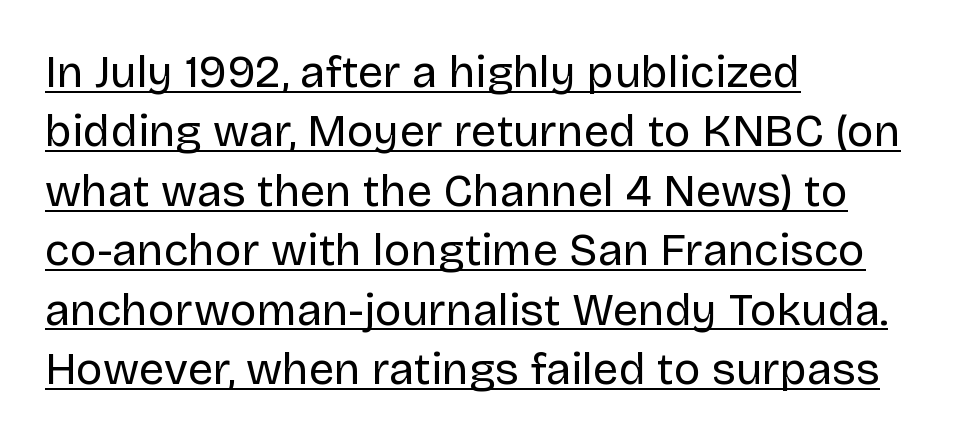
The image shows 45 px regular-weight sans-serif type, upright; set left-aligned, normal line spacing (1.32x), normal letter spacing, underlined; low stroke contrast and a large x-height.
